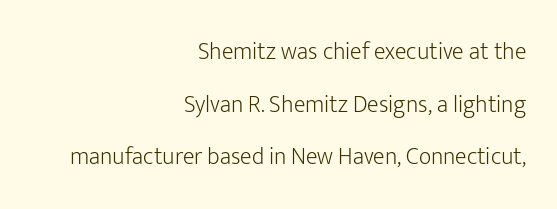
The image shows 24 px text type, upright; set right-aligned, loose line spacing (2.19x), normal letter spacing, not underlined.
